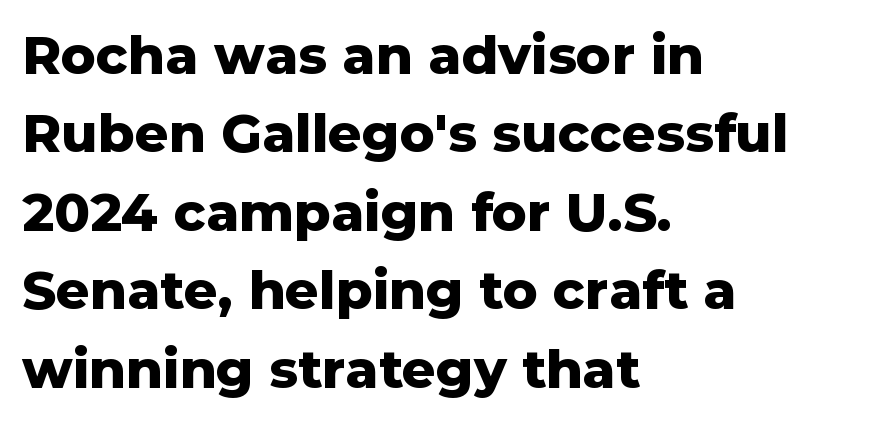
The tracking reads as untouched default to a designer's eye. Is the block centered? No — it sits flush against the left margin. In terms of weight, the rendering is a true, heavy bold. The foot of each line stays bare and open. The font's upright variant was chosen for this text. The letters carry no serifs — their stems end cleanly without finishing strokes.
